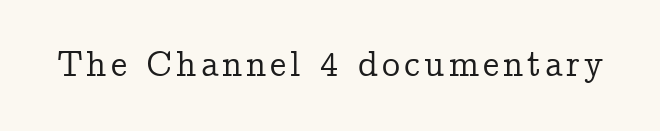
Italic? Not at all — the glyphs are vertical. These lines are composed in type with serifs. Here the designer chose a conventional face with non-uniform glyph widths. Underlining? Definitely not there.
